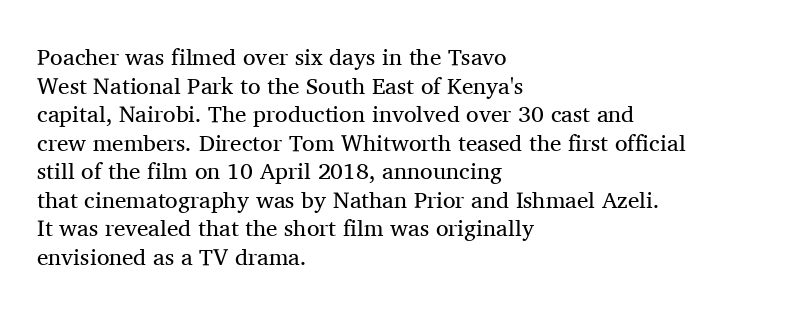
Q: Is the text bold? A: No.
Q: Is the text italic (slanted)? A: No, it is upright.
Q: Is the text underlined? A: No.
Q: How is the paragraph aligned? A: Left-aligned.
Q: Is the spacing between letters normal or unusually wide? A: Normal.
